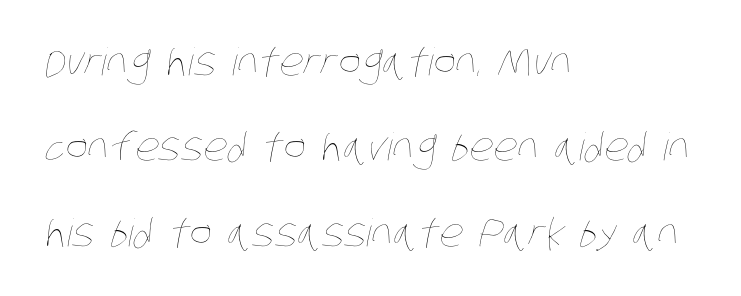
The image shows 38 px thin, condensed type; set left-aligned, loose line spacing (2.25x), normal letter spacing, not underlined; low stroke contrast and a large x-height.
